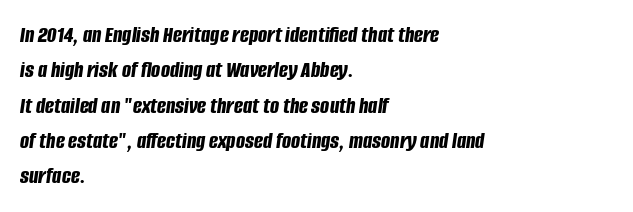
The image shows 24 px bold type, italic (leaning right); set left-aligned, normal line spacing (1.47x), normal letter spacing, not underlined.
